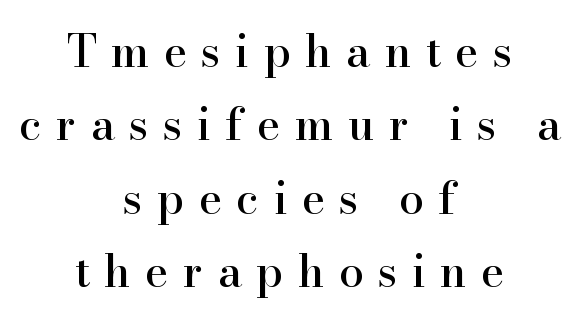
{"serif": "yes", "italic": "no", "width": "normal", "stroke_contrast": "high", "x_height": "small", "monospaced": "no", "underline": "no", "align": "center", "line_spacing": "normal", "line_spacing_ratio": 1.67, "letter_spacing": "wide", "letter_spacing_em": 0.33, "glyph_px": 44}
